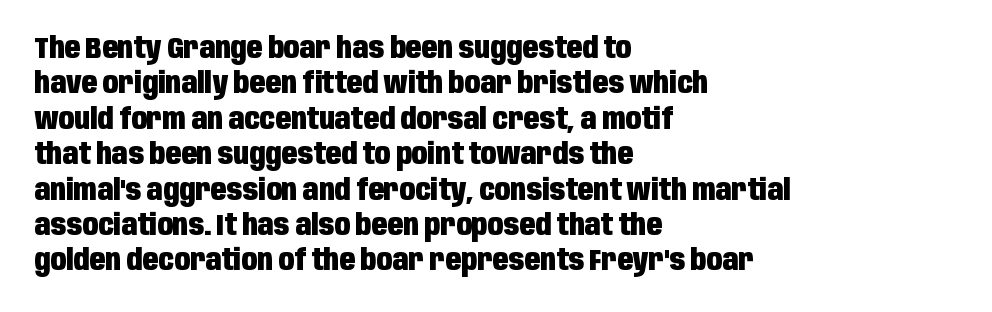
Q: Is the text bold? A: Yes.
Q: Is the text italic (slanted)? A: No, it is upright.
Q: Is the typeface a serif or a sans-serif typeface? A: Sans-serif.
Q: Is the text underlined? A: No.
Q: How is the paragraph aligned? A: Left-aligned.
Q: Is the spacing between letters normal or unusually wide? A: Normal.
Q: Width (condensed, normal, or wide)? A: Condensed.
Q: Stroke contrast? A: Low.
Q: x-height? A: Large.
Q: Monospaced? A: No.
